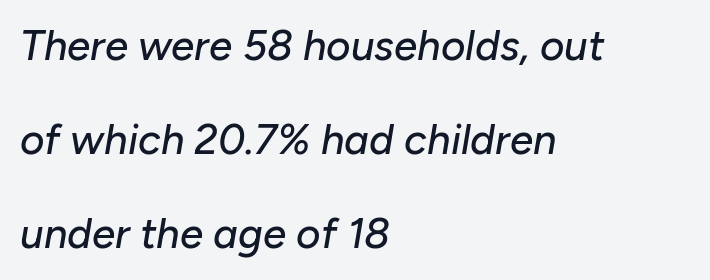
{"italic": "yes", "lean": "right", "slant_degrees": 10, "width": "normal", "stroke_contrast": "low", "x_height": "medium", "monospaced": "no", "underline": "no", "align": "left", "line_spacing": "loose", "line_spacing_ratio": 2.24, "letter_spacing": "normal", "letter_spacing_em": 0.0, "glyph_px": 42}
